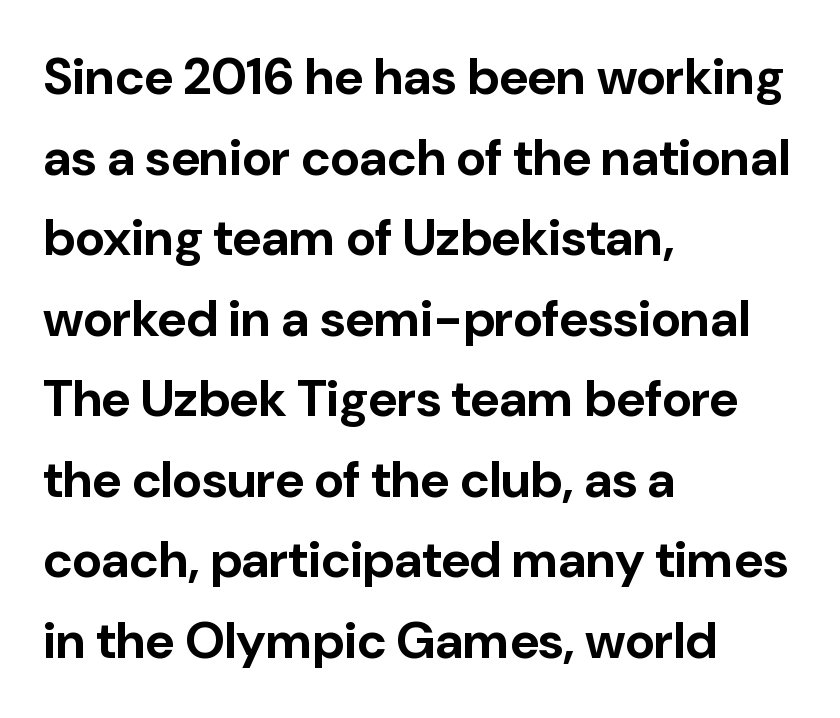
The image shows 51 px bold sans-serif type, upright; set left-aligned, normal line spacing (1.58x), normal letter spacing, not underlined; low stroke contrast and a medium x-height.
